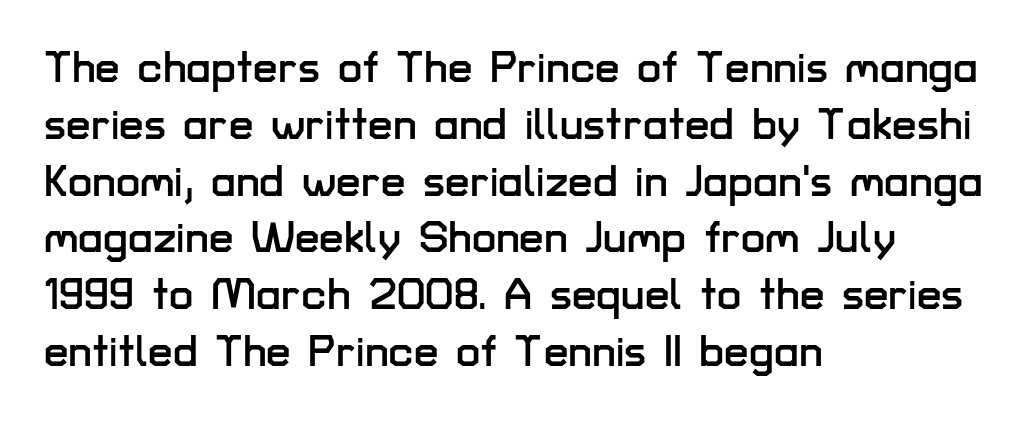
Q: Is the text italic (slanted)? A: No, it is upright.
Q: Is the typeface a serif or a sans-serif typeface? A: Sans-serif.
Q: Is the text underlined? A: No.
Q: How is the paragraph aligned? A: Left-aligned.
Q: Is the spacing between letters normal or unusually wide? A: Normal.
Q: Is the spacing between lines tight, normal or loose? A: Normal.
Q: Width (condensed, normal, or wide)? A: Normal.
Q: Stroke contrast? A: Low.
Q: x-height? A: Medium.
Q: Monospaced? A: No.
